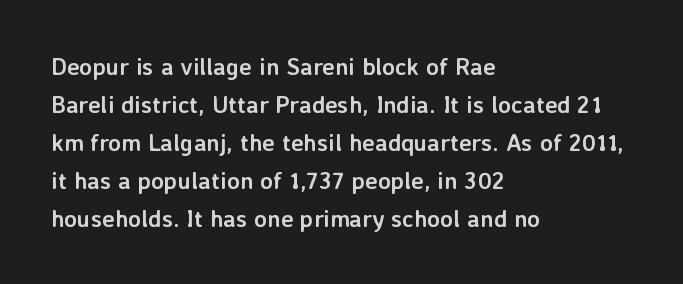
The image shows 24 px bold type, upright; set left-aligned, normal line spacing (1.58x), normal letter spacing, not underlined.
